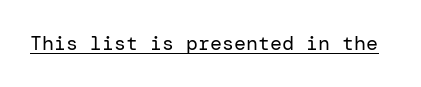
Q: Is the text bold? A: No.
Q: Is the text italic (slanted)? A: No, it is upright.
Q: Is the text underlined? A: Yes.
Q: Is the spacing between letters normal or unusually wide? A: Normal.
